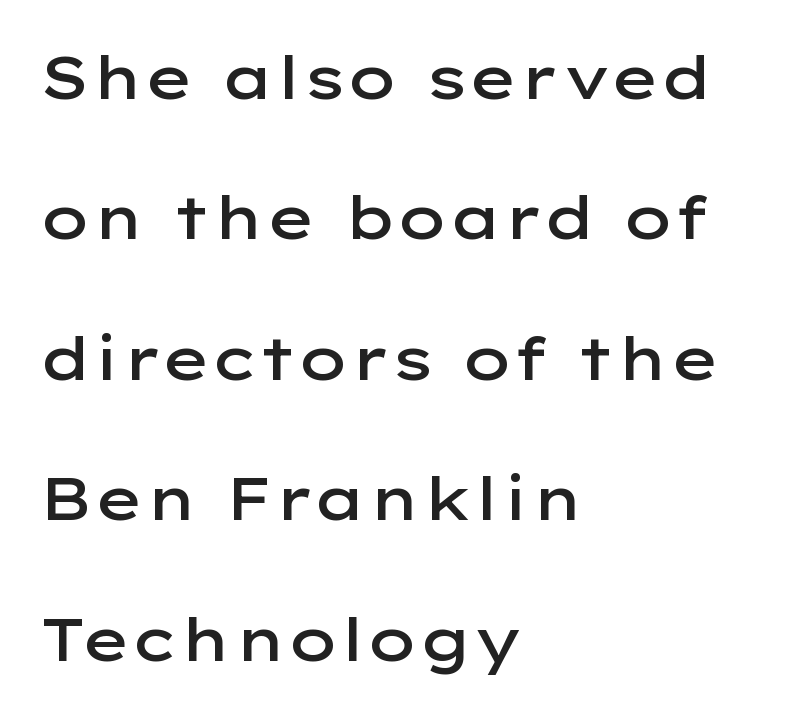
{"serif": "no", "italic": "no", "bold": "semi", "weight": "semibold", "width": "wide", "stroke_contrast": "low", "x_height": "medium", "monospaced": "no", "underline": "no", "align": "left", "line_spacing": "loose", "line_spacing_ratio": 2.34, "letter_spacing": "normal", "letter_spacing_em": 0.0, "glyph_px": 60}
